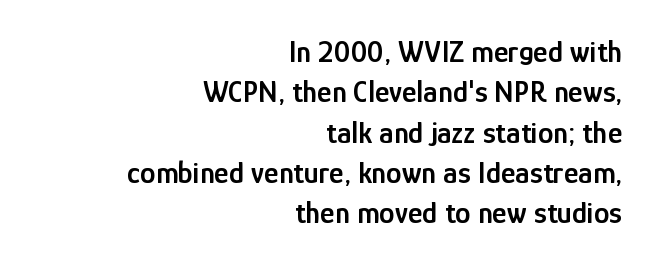
Q: Is the text bold? A: Semi-bold.
Q: Is the text italic (slanted)? A: No, it is upright.
Q: Is the typeface a serif or a sans-serif typeface? A: Sans-serif.
Q: Is the text underlined? A: No.
Q: How is the paragraph aligned? A: Right-aligned.
Q: Is the spacing between letters normal or unusually wide? A: Normal.
Q: Is the spacing between lines tight, normal or loose? A: Normal.
Q: Width (condensed, normal, or wide)? A: Condensed.
Q: Stroke contrast? A: Low.
Q: x-height? A: Medium.
Q: Monospaced? A: No.
